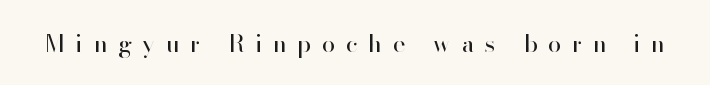
The font's upright variant was chosen for this text. The line texture is sparse and dotted thanks to wide tracking. Underlining? Definitely not there. The font is comparable to plain body text, perhaps lighter.
